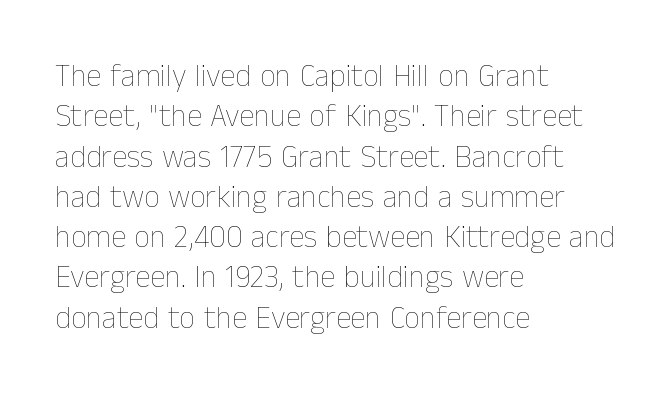
Posture: upright roman. The gap between lines stays unmarked. Layout note: lines flush left. Nothing unusual about the tracking: characters are spaced as the font intends. Vertically, the passage feels balanced, rows spaced as you'd expect. Here the designer chose a conventional face with non-uniform glyph widths.
